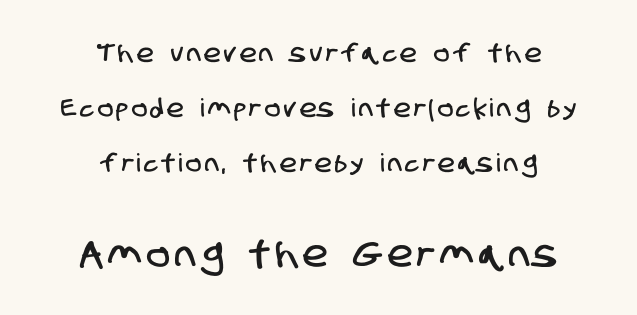
Q: Is the typeface a serif or a sans-serif typeface? A: Sans-serif.
Q: Is the text underlined? A: No.
Q: How is the paragraph aligned? A: Centered.
Q: Is the spacing between lines tight, normal or loose? A: Loose.
Q: Which block of text is set in a larger size, the first (top) or the second (bottom)? A: The second (bottom) one.
Q: Width (condensed, normal, or wide)? A: Condensed.
Q: Stroke contrast? A: Low.
Q: x-height? A: Large.
Q: Monospaced? A: No.
